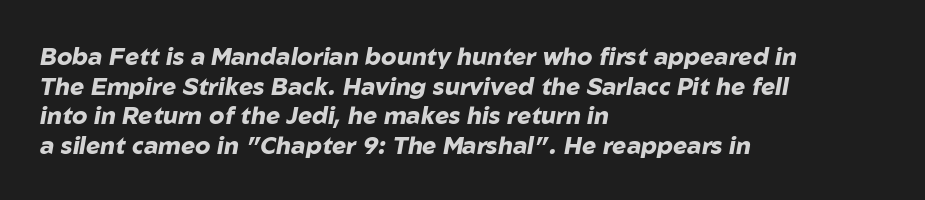
The image shows 24 px bold type, italic (leaning right); set left-aligned, line spacing 1.23x, normal letter spacing, not underlined.
